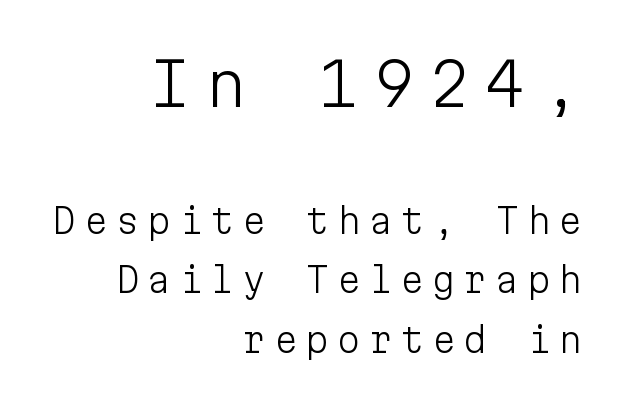
The image shows 60 px light sans-serif type, upright, monospaced; set right-aligned, line spacing 1.75x, unusually wide letter spacing (+0.23 em), not underlined; the first (top) block is 1.76x larger; low stroke contrast and a medium x-height.
